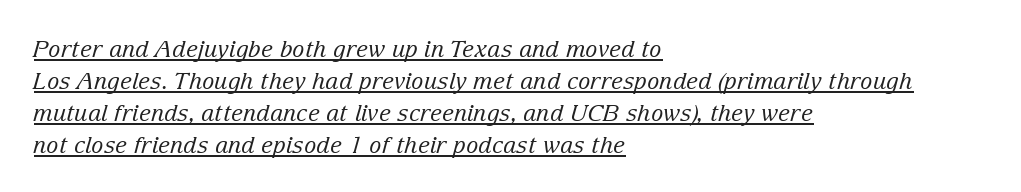
This is not heavy type; no bold has been used. Does a line run under the words? Yes, clearly. Default kerning and tracking; the words read as compact shapes. This sample keeps an unexceptional amount of space between lines. This sample is left-justified, so line endings fall wherever the words run out.
